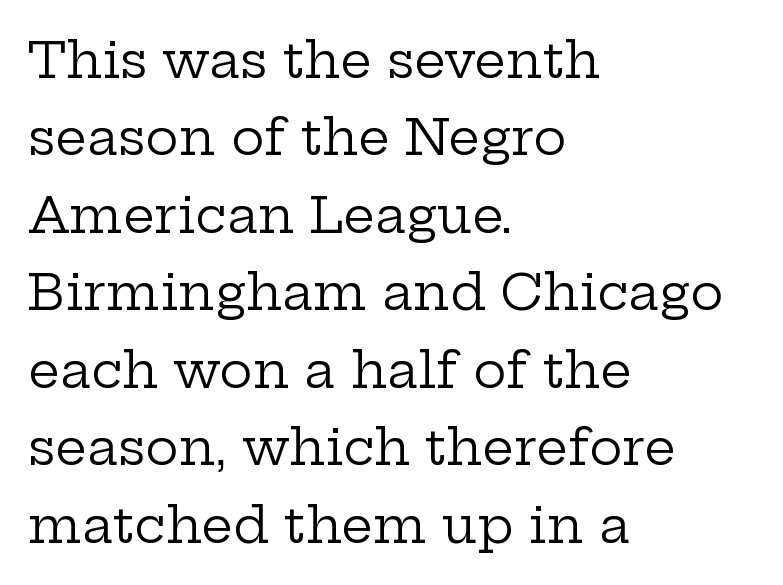
Q: Is the text bold? A: No.
Q: Is the text italic (slanted)? A: No, it is upright.
Q: Is the typeface a serif or a sans-serif typeface? A: Serif.
Q: Is the text underlined? A: No.
Q: How is the paragraph aligned? A: Left-aligned.
Q: Is the spacing between letters normal or unusually wide? A: Normal.
Q: Is the spacing between lines tight, normal or loose? A: Normal.
Q: Width (condensed, normal, or wide)? A: Wide.
Q: Stroke contrast? A: Low.
Q: x-height? A: Medium.
Q: Monospaced? A: No.
